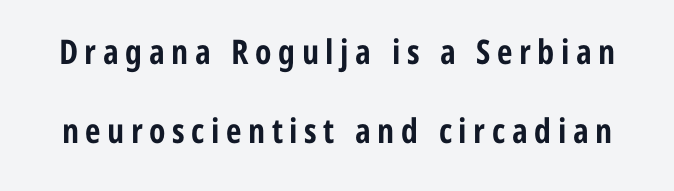
The image shows 34 px bold, condensed sans-serif type, upright; set loose line spacing (2.31x), not underlined; low stroke contrast and a medium x-height.
